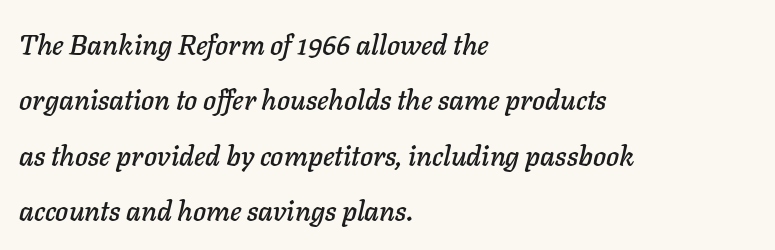
The image shows 28 px text type, italic (leaning right); set left-aligned, loose line spacing (1.98x), normal letter spacing, not underlined; low stroke contrast and a medium x-height.
